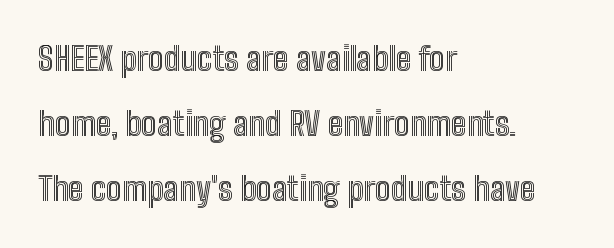
Q: Is the text italic (slanted)? A: No, it is upright.
Q: Is the text underlined? A: No.
Q: How is the paragraph aligned? A: Left-aligned.
Q: Is the spacing between letters normal or unusually wide? A: Normal.
Q: Is the spacing between lines tight, normal or loose? A: Loose.
Q: Width (condensed, normal, or wide)? A: Condensed.
Q: x-height? A: Medium.
Q: Monospaced? A: No.
